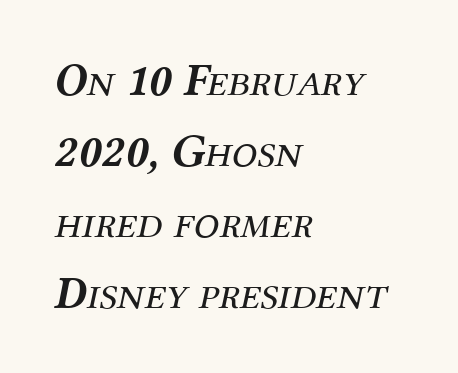
Q: Is the text bold? A: No.
Q: Is the text italic (slanted)? A: Yes, it leans right by about 12 degrees.
Q: Is the typeface a serif or a sans-serif typeface? A: Serif.
Q: Is the text underlined? A: No.
Q: How is the paragraph aligned? A: Left-aligned.
Q: Is the spacing between letters normal or unusually wide? A: Normal.
Q: Is the spacing between lines tight, normal or loose? A: Normal.
Q: Width (condensed, normal, or wide)? A: Normal.
Q: Stroke contrast? A: Medium.
Q: x-height? A: Medium.
Q: Monospaced? A: No.
